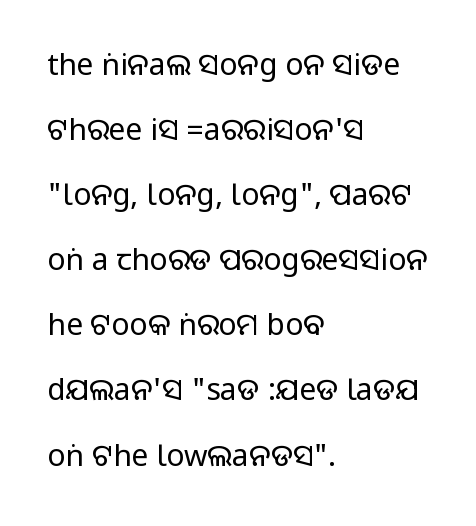
Q: Is the text italic (slanted)? A: No, it is upright.
Q: Is the typeface a serif or a sans-serif typeface? A: Sans-serif.
Q: Is the text underlined? A: No.
Q: How is the paragraph aligned? A: Left-aligned.
Q: Is the spacing between letters normal or unusually wide? A: Normal.
Q: Is the spacing between lines tight, normal or loose? A: Loose.
Q: Width (condensed, normal, or wide)? A: Normal.
Q: Stroke contrast? A: Medium.
Q: Monospaced? A: No.
